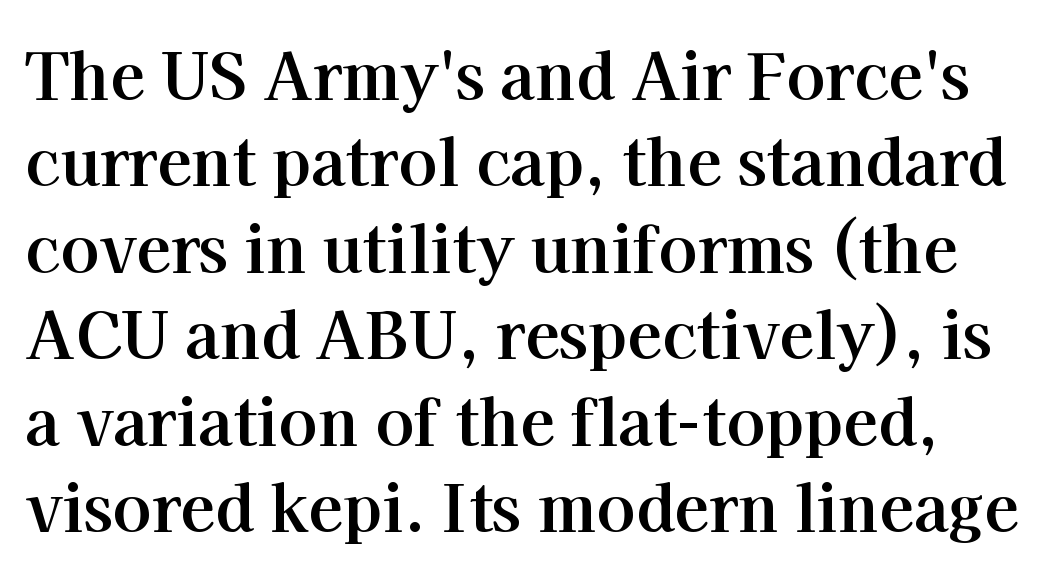
{"serif": "yes", "italic": "no", "bold": "yes", "weight": "bold", "width": "normal", "stroke_contrast": "high", "x_height": "medium", "monospaced": "no", "underline": "no", "line_spacing": "normal", "line_spacing_ratio": 1.35, "letter_spacing": "normal", "letter_spacing_em": 0.0, "glyph_px": 64}
